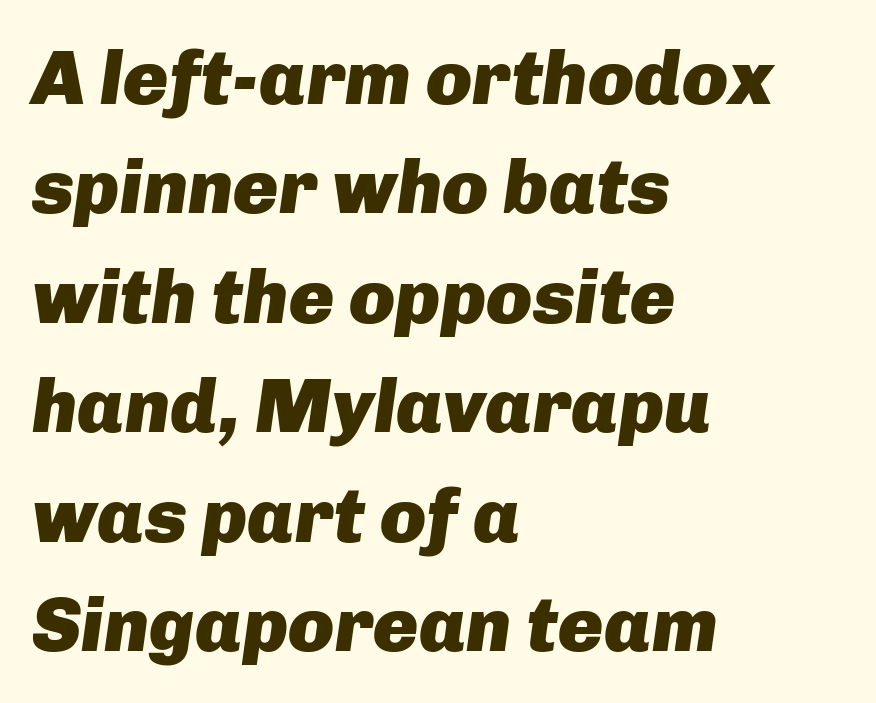
Q: Is the text bold? A: Yes.
Q: Is the text italic (slanted)? A: Yes, it leans right by about 8 degrees.
Q: Is the text underlined? A: No.
Q: How is the paragraph aligned? A: Left-aligned.
Q: Is the spacing between letters normal or unusually wide? A: Normal.
Q: Is the spacing between lines tight, normal or loose? A: Normal.
Q: Width (condensed, normal, or wide)? A: Normal.
Q: Stroke contrast? A: Low.
Q: x-height? A: Medium.
Q: Monospaced? A: No.
